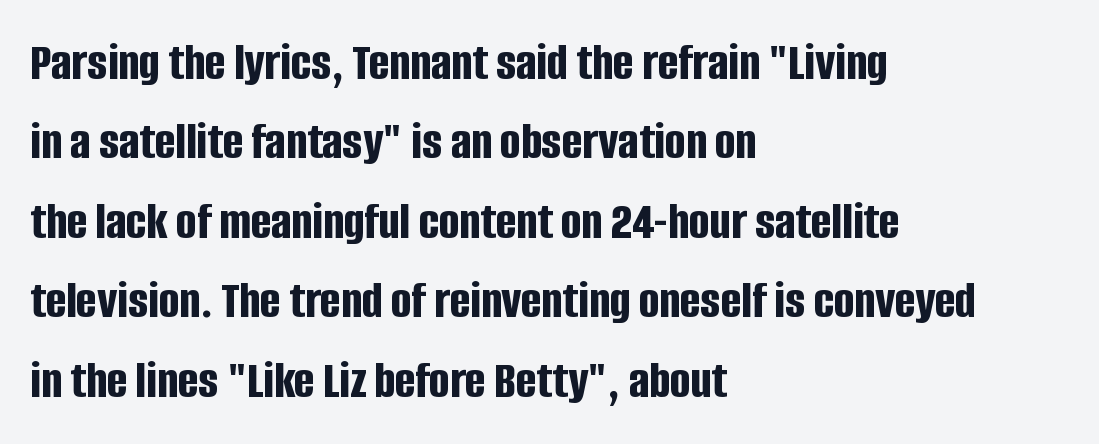
{"serif": "no", "italic": "no", "bold": "yes", "weight": "bold", "width": "condensed", "stroke_contrast": "low", "x_height": "large", "monospaced": "no", "underline": "no", "align": "left", "line_spacing": "normal", "line_spacing_ratio": 1.47, "letter_spacing": "normal", "letter_spacing_em": 0.0, "glyph_px": 54}
